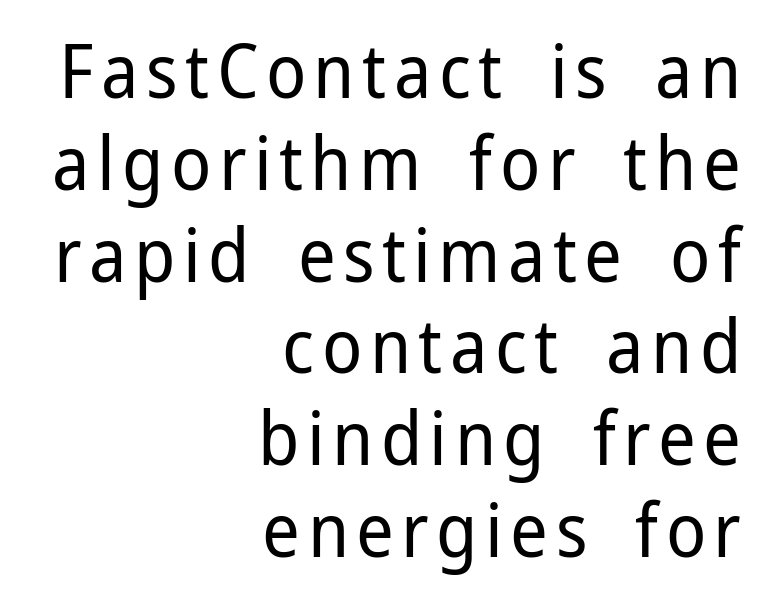
{"serif": "no", "italic": "no", "bold": "no", "weight": "regular", "width": "normal", "stroke_contrast": "low", "x_height": "medium", "monospaced": "no", "underline": "no", "align": "right", "line_spacing_ratio": 1.24, "glyph_px": 74}
